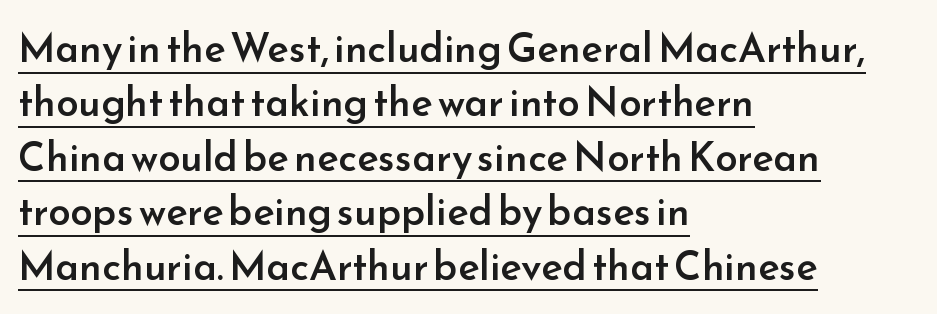
The type sits square on the baseline with zero lean. These words are printed semibold, heavier than regular yet not bold. Students, note that the glyphs here touch the page at normal intervals. Honestly, the underline is the first thing you notice here.
